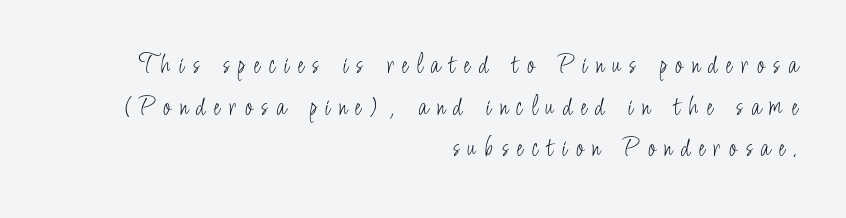
Q: Is the text bold? A: No.
Q: Is the text italic (slanted)? A: Yes.
Q: Is the typeface a serif or a sans-serif typeface? A: Sans-serif.
Q: Is the text underlined? A: No.
Q: How is the paragraph aligned? A: Right-aligned.
Q: Is the spacing between letters normal or unusually wide? A: Unusually wide.
Q: Is the spacing between lines tight, normal or loose? A: Normal.
Q: Width (condensed, normal, or wide)? A: Condensed.
Q: Stroke contrast? A: Low.
Q: x-height? A: Small.
Q: Monospaced? A: No.
